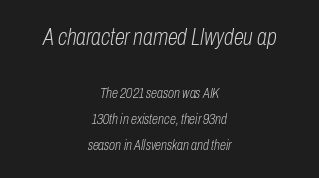
{"italic": "yes", "lean": "right", "slant_degrees": 10, "bold": "no", "underline": "no", "align": "center", "line_spacing_ratio": 1.86, "letter_spacing": "normal", "letter_spacing_em": 0.0, "larger_block": "first", "size_ratio": 1.64, "glyph_px": 23}
